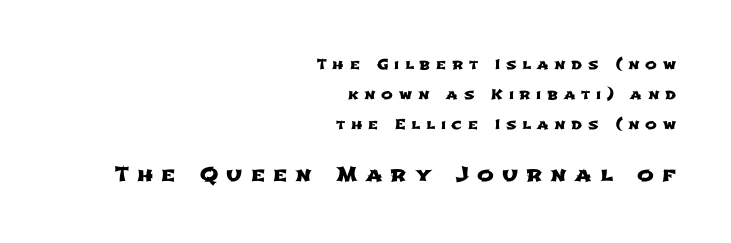
Of the two passages, the one underneath uses the larger point size. Baseline-to-baseline distance is far greater than the letter height. Type without underlining. Loose tracking; the words dissolve into strings of separated letters.
